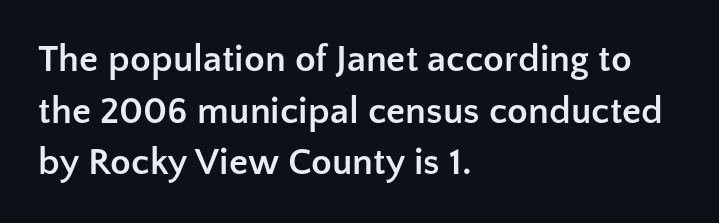
{"serif": "no", "italic": "no", "bold": "yes", "weight": "semibold", "width": "normal", "stroke_contrast": "low", "x_height": "medium", "monospaced": "no", "underline": "no", "align": "left", "line_spacing": "normal", "line_spacing_ratio": 1.36, "letter_spacing": "normal", "letter_spacing_em": 0.0, "glyph_px": 38}
